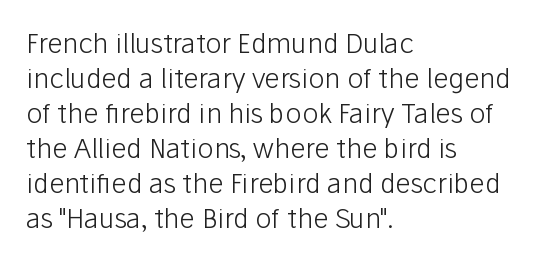
The image shows 27 px text type, upright; set left-aligned, normal line spacing (1.3x), normal letter spacing, not underlined.
